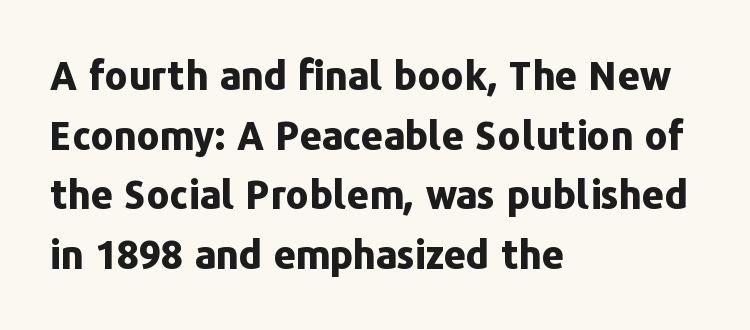
Leftover space on each line is placed entirely after the last word. Think of a printed novel: that variable character pitch is what you see here. Rule under the text: the space is simply empty. Serif or sans? Sans — the stroke terminals are bare. Short note: letters normally spaced.
